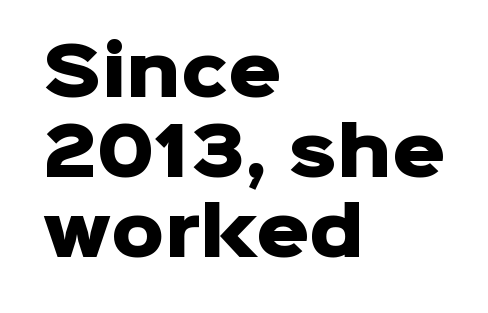
The image shows 66 px heavy sans-serif type, upright; set left-aligned, line spacing 1.21x, normal letter spacing, not underlined; low stroke contrast and a medium x-height.
